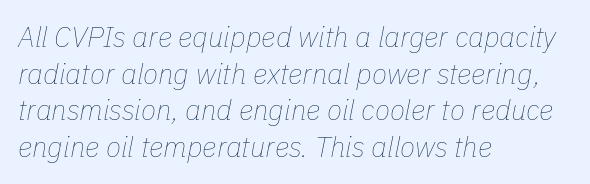
{"italic": "yes", "lean": "right", "slant_degrees": 11, "bold": "no", "weight": "thin", "width": "normal", "stroke_contrast": "low", "x_height": "medium", "monospaced": "no", "underline": "no", "align": "left", "line_spacing": "normal", "line_spacing_ratio": 1.31, "letter_spacing": "normal", "letter_spacing_em": 0.0, "glyph_px": 28}
